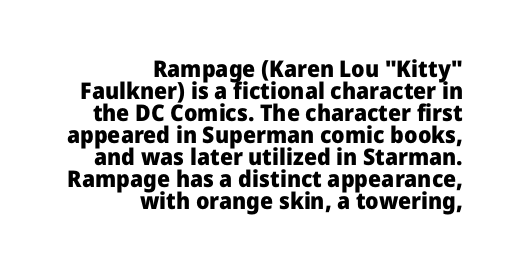
{"italic": "no", "bold": "yes", "underline": "no", "align": "right", "line_spacing": "tight", "line_spacing_ratio": 0.96, "letter_spacing": "normal", "letter_spacing_em": 0.0, "glyph_px": 23}
